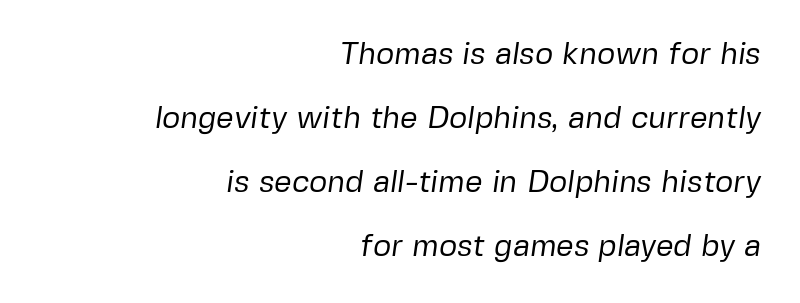
{"serif": "no", "bold": "no", "weight": "regular", "width": "normal", "stroke_contrast": "low", "x_height": "medium", "monospaced": "no", "underline": "no", "align": "right", "line_spacing": "loose", "line_spacing_ratio": 2.06, "letter_spacing": "normal", "letter_spacing_em": 0.0, "glyph_px": 31}
